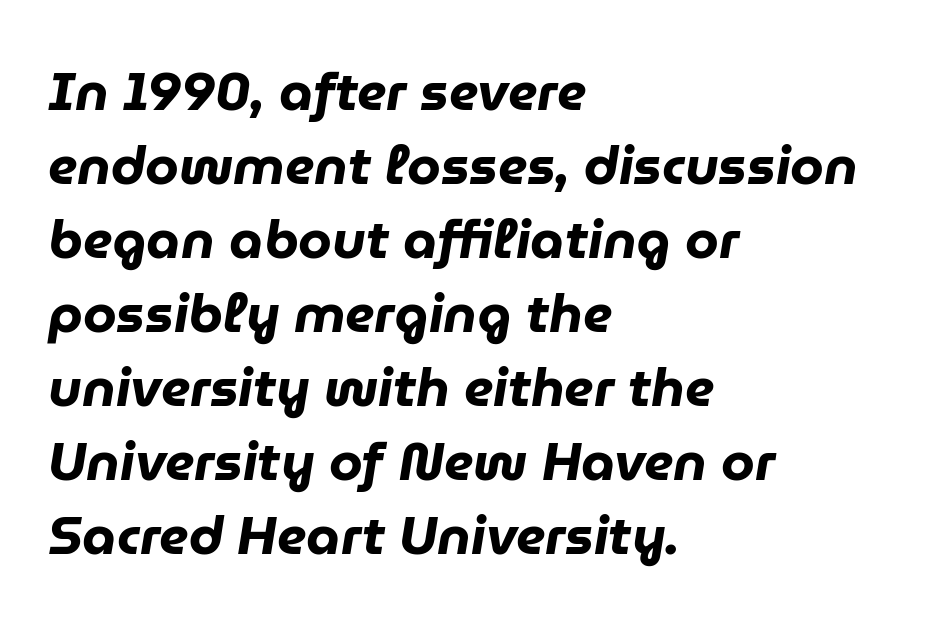
Q: Is the text bold? A: Yes.
Q: Is the text italic (slanted)? A: Yes, it leans right by about 9 degrees.
Q: Is the text underlined? A: No.
Q: How is the paragraph aligned? A: Left-aligned.
Q: Is the spacing between letters normal or unusually wide? A: Normal.
Q: Is the spacing between lines tight, normal or loose? A: Normal.
Q: Width (condensed, normal, or wide)? A: Normal.
Q: Stroke contrast? A: Low.
Q: x-height? A: Medium.
Q: Monospaced? A: No.
